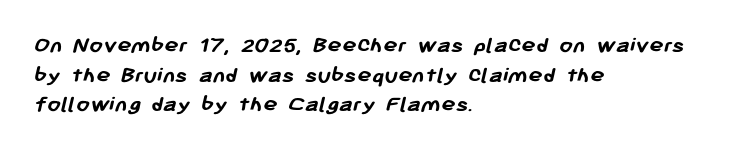
The image shows 24 px bold type; set left-aligned, line spacing 1.23x, normal letter spacing, not underlined.
